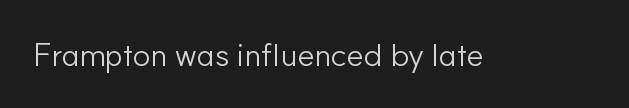
The image shows 33 px light sans-serif type, upright; set normal letter spacing, not underlined; low stroke contrast and a small x-height.
